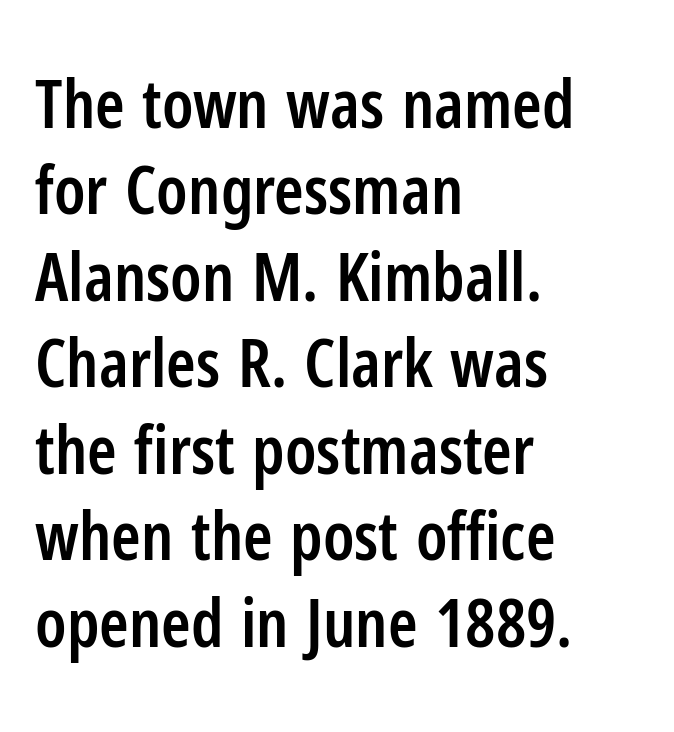
Q: Is the text bold? A: Semi-bold.
Q: Is the text italic (slanted)? A: No, it is upright.
Q: Is the typeface a serif or a sans-serif typeface? A: Sans-serif.
Q: Is the text underlined? A: No.
Q: How is the paragraph aligned? A: Left-aligned.
Q: Is the spacing between letters normal or unusually wide? A: Normal.
Q: Is the spacing between lines tight, normal or loose? A: Normal.
Q: Width (condensed, normal, or wide)? A: Condensed.
Q: Stroke contrast? A: Low.
Q: x-height? A: Medium.
Q: Monospaced? A: No.
